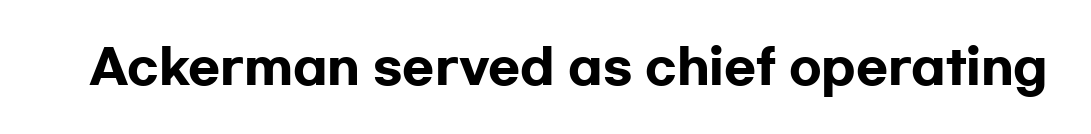
Q: Is the text bold? A: Yes.
Q: Is the text italic (slanted)? A: No, it is upright.
Q: Is the typeface a serif or a sans-serif typeface? A: Sans-serif.
Q: Is the text underlined? A: No.
Q: Is the spacing between letters normal or unusually wide? A: Normal.
Q: Width (condensed, normal, or wide)? A: Wide.
Q: Stroke contrast? A: Low.
Q: x-height? A: Medium.
Q: Monospaced? A: No.
